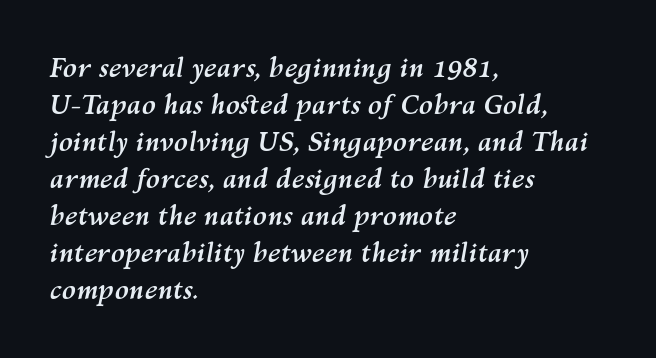
The image shows 26 px bold type, italic (leaning right); set left-aligned, normal line spacing (1.42x), normal letter spacing, not underlined.
